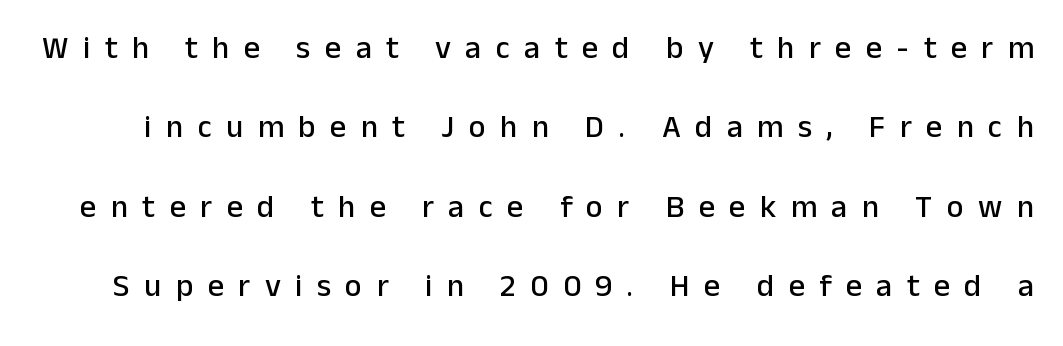
Underline: absent. Posture: straight, roman, zero tilt. In terms of letterspacing, this is a distinctly airy, spread setting. The glyphs in this specimen are sans serif. Spacing verdict: proportional, widths tailored to each character.
